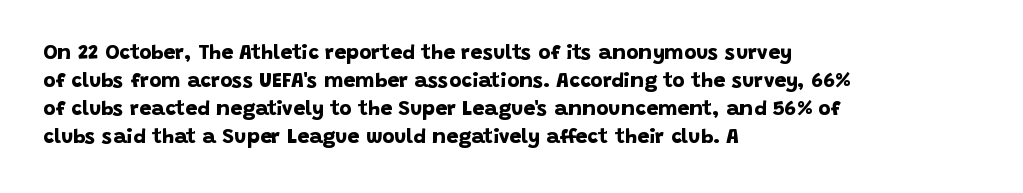
{"bold": "yes", "underline": "no", "align": "left", "line_spacing": "normal", "line_spacing_ratio": 1.34, "letter_spacing": "normal", "letter_spacing_em": 0.0, "glyph_px": 21}
